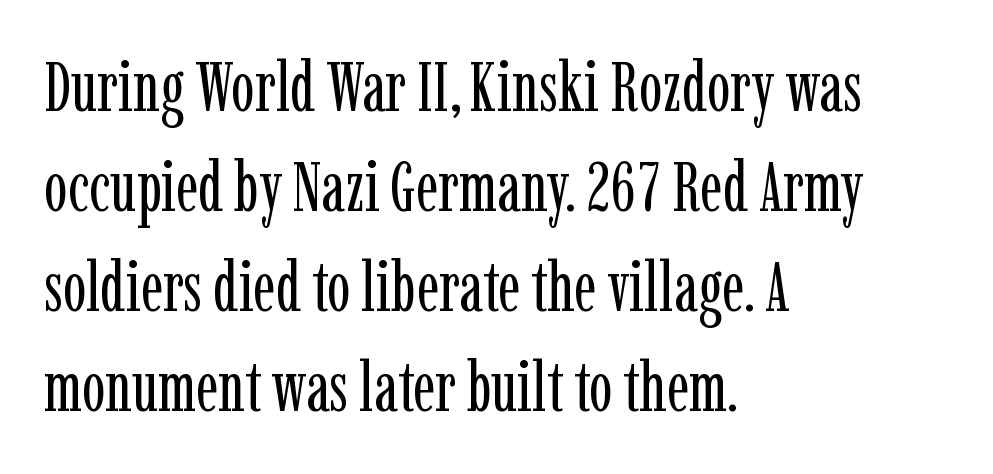
Q: Is the text bold? A: No.
Q: Is the text italic (slanted)? A: No, it is upright.
Q: Is the typeface a serif or a sans-serif typeface? A: Serif.
Q: Is the text underlined? A: No.
Q: How is the paragraph aligned? A: Left-aligned.
Q: Is the spacing between letters normal or unusually wide? A: Normal.
Q: Is the spacing between lines tight, normal or loose? A: Normal.
Q: Width (condensed, normal, or wide)? A: Condensed.
Q: Stroke contrast? A: Low.
Q: x-height? A: Medium.
Q: Monospaced? A: No.
